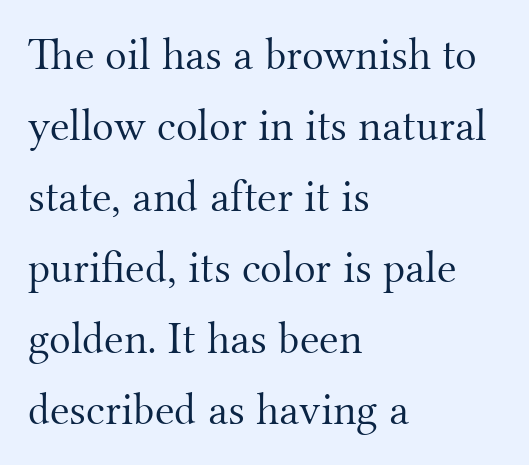
The image shows 45 px light serif type, upright; set left-aligned, normal line spacing (1.58x), normal letter spacing, not underlined; medium stroke contrast and a small x-height.
